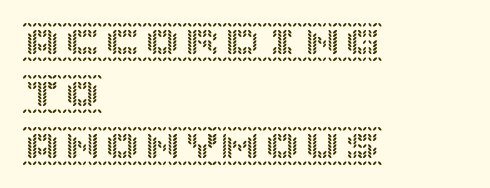
In terms of posture, this sample is upright. Students, note that the glyphs here touch the page at normal intervals. If you measured baseline to baseline, you'd find a middling distance. The words here are not underlined. The compositor pushed each line to the left boundary.
